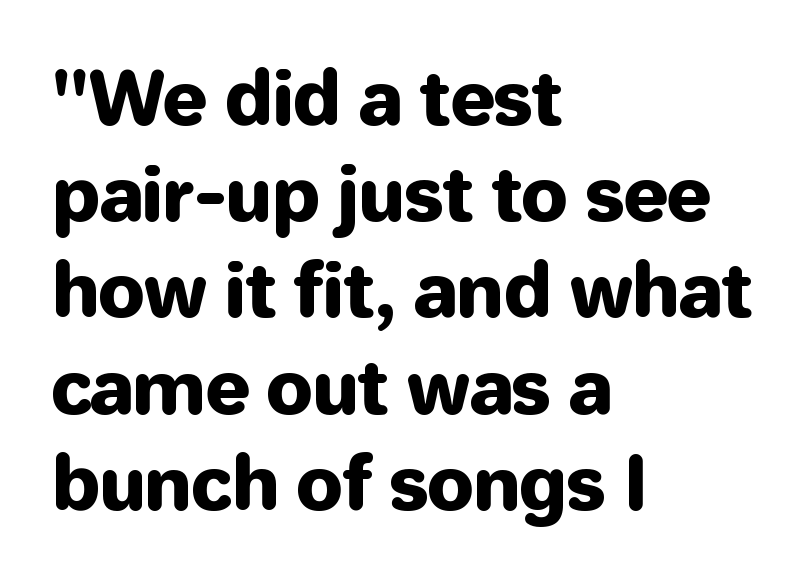
Q: Is the text italic (slanted)? A: No, it is upright.
Q: Is the typeface a serif or a sans-serif typeface? A: Sans-serif.
Q: Is the text underlined? A: No.
Q: How is the paragraph aligned? A: Left-aligned.
Q: Is the spacing between letters normal or unusually wide? A: Normal.
Q: Is the spacing between lines tight, normal or loose? A: Normal.
Q: Width (condensed, normal, or wide)? A: Normal.
Q: Stroke contrast? A: Low.
Q: x-height? A: Medium.
Q: Monospaced? A: No.
